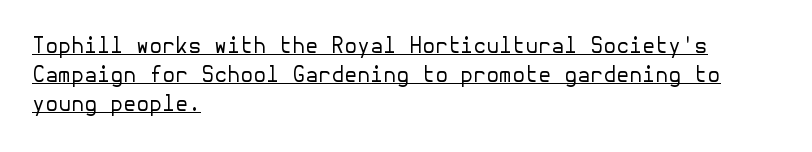
Is the block centered? No — it sits flush against the left margin. Descenders here cross a horizontal rule under the line. Caption: standard tracking, unaltered. Italic: no, the glyphs are upright roman.
